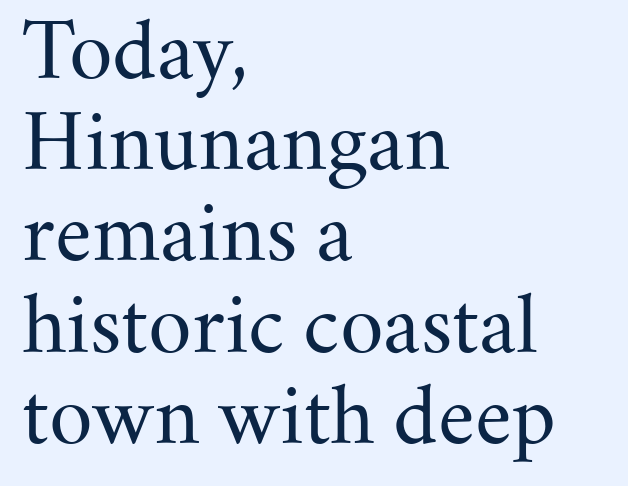
The image shows 76 px regular-weight serif type, upright; set left-aligned, line spacing 1.2x, normal letter spacing, not underlined; medium stroke contrast and a small x-height.
